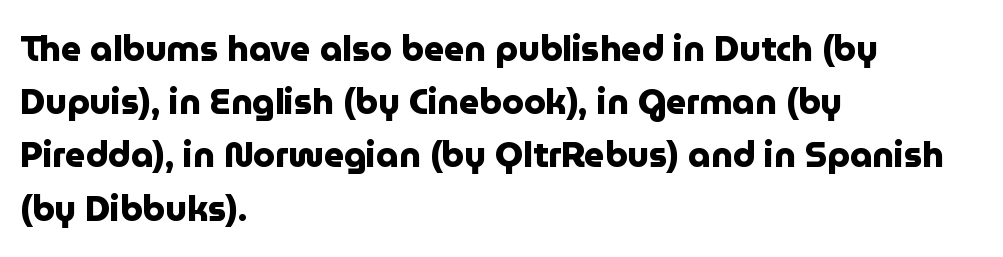
Q: Is the text bold? A: Yes.
Q: Is the text italic (slanted)? A: No, it is upright.
Q: Is the typeface a serif or a sans-serif typeface? A: Sans-serif.
Q: Is the text underlined? A: No.
Q: How is the paragraph aligned? A: Left-aligned.
Q: Is the spacing between letters normal or unusually wide? A: Normal.
Q: Is the spacing between lines tight, normal or loose? A: Normal.
Q: Width (condensed, normal, or wide)? A: Normal.
Q: Stroke contrast? A: Low.
Q: x-height? A: Medium.
Q: Monospaced? A: No.
